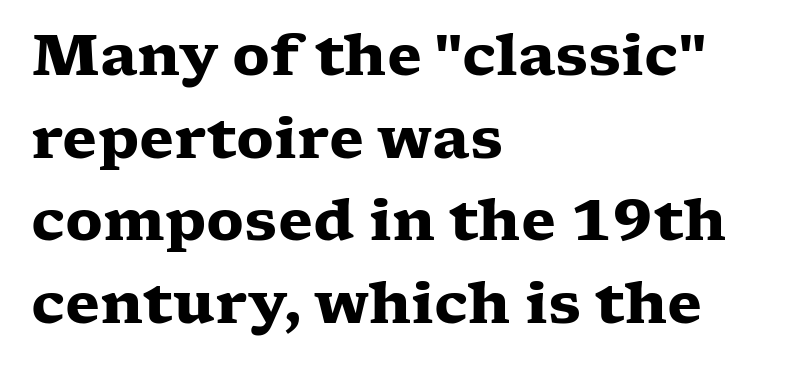
Q: Is the text bold? A: Yes.
Q: Is the text italic (slanted)? A: No, it is upright.
Q: Is the typeface a serif or a sans-serif typeface? A: Serif.
Q: Is the text underlined? A: No.
Q: How is the paragraph aligned? A: Left-aligned.
Q: Is the spacing between letters normal or unusually wide? A: Normal.
Q: Is the spacing between lines tight, normal or loose? A: Normal.
Q: Width (condensed, normal, or wide)? A: Wide.
Q: Stroke contrast? A: Low.
Q: x-height? A: Medium.
Q: Monospaced? A: No.
